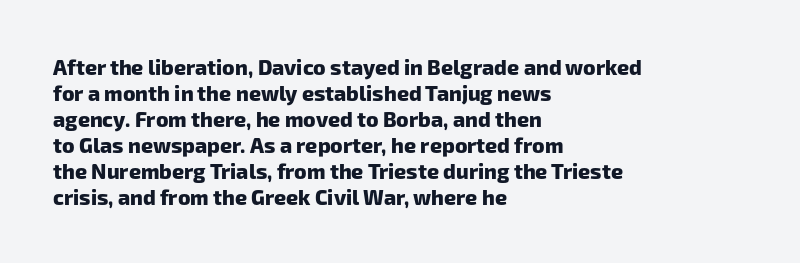
{"bold": "yes", "underline": "no", "align": "left", "line_spacing_ratio": 1.24, "letter_spacing": "normal", "letter_spacing_em": 0.0, "glyph_px": 21}
